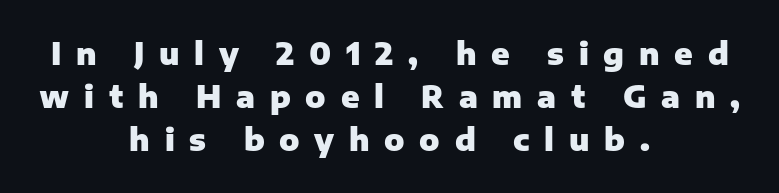
Q: Is the text bold? A: Yes.
Q: Is the text italic (slanted)? A: No, it is upright.
Q: Is the typeface a serif or a sans-serif typeface? A: Sans-serif.
Q: Is the text underlined? A: No.
Q: How is the paragraph aligned? A: Centered.
Q: Is the spacing between letters normal or unusually wide? A: Unusually wide.
Q: Is the spacing between lines tight, normal or loose? A: Normal.
Q: Width (condensed, normal, or wide)? A: Normal.
Q: Stroke contrast? A: Low.
Q: x-height? A: Medium.
Q: Monospaced? A: No.
